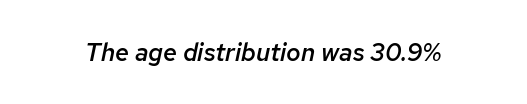
{"italic": "yes", "lean": "right", "slant_degrees": 12, "bold": "semi", "underline": "no", "letter_spacing": "normal", "letter_spacing_em": 0.0, "glyph_px": 25}
